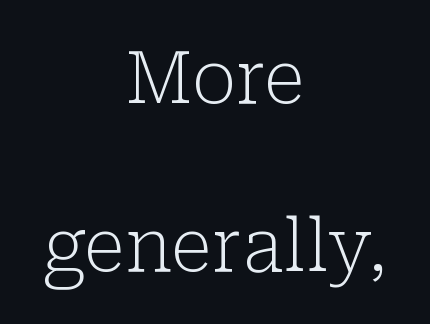
{"serif": "yes", "italic": "no", "bold": "no", "weight": "light", "width": "normal", "stroke_contrast": "low", "x_height": "medium", "monospaced": "no", "underline": "no", "align": "center", "line_spacing": "loose", "line_spacing_ratio": 2.3, "letter_spacing": "normal", "letter_spacing_em": 0.0, "glyph_px": 73}
